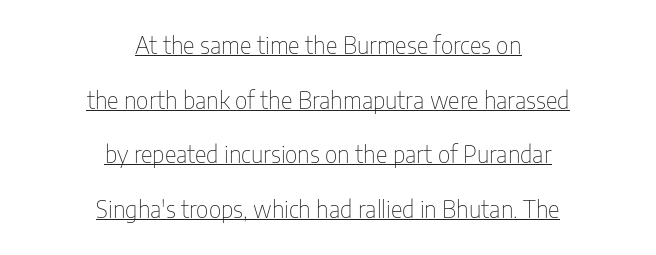
Q: Is the text bold? A: No.
Q: Is the text italic (slanted)? A: No, it is upright.
Q: Is the text underlined? A: Yes.
Q: How is the paragraph aligned? A: Centered.
Q: Is the spacing between letters normal or unusually wide? A: Normal.
Q: Is the spacing between lines tight, normal or loose? A: Loose.
